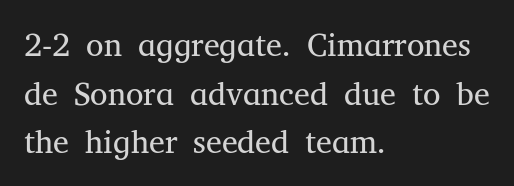
{"serif": "yes", "italic": "no", "bold": "no", "weight": "regular", "width": "normal", "stroke_contrast": "medium", "x_height": "medium", "monospaced": "no", "underline": "no", "align": "left", "line_spacing": "normal", "line_spacing_ratio": 1.52, "letter_spacing": "normal", "letter_spacing_em": 0.0, "glyph_px": 32}
